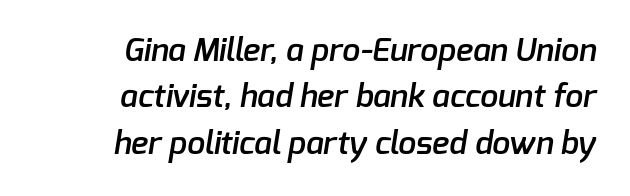
Is this a sans? Yes — the strokes have no serifs. Bold? Not quite — semibold, heavier than regular but stopping short. In terms of leading, this rendering sits right in the middle. All the whitespace from short lines collects on the left.
